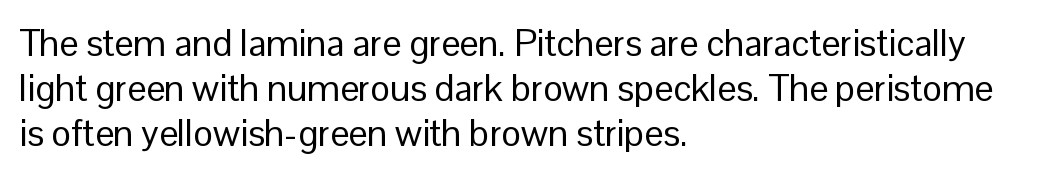
{"serif": "no", "italic": "no", "bold": "no", "weight": "regular", "width": "normal", "stroke_contrast": "low", "x_height": "medium", "monospaced": "no", "underline": "no", "align": "left", "line_spacing_ratio": 1.21, "letter_spacing": "normal", "letter_spacing_em": 0.0, "glyph_px": 37}
